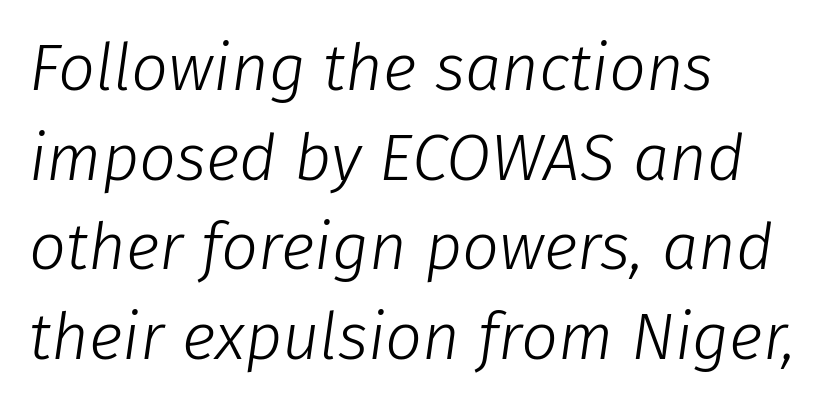
The image shows 65 px light type, italic (leaning right); set left-aligned, normal line spacing (1.38x), normal letter spacing, not underlined; low stroke contrast and a medium x-height.
